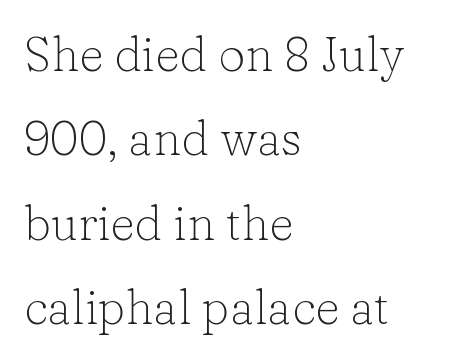
Tracking value appears to be zero — textbook default spacing. Descenders are the only things crossing below the line. The face used here is proportionally spaced, like ordinary book or web type. A light-to-regular cut is what we see here.
